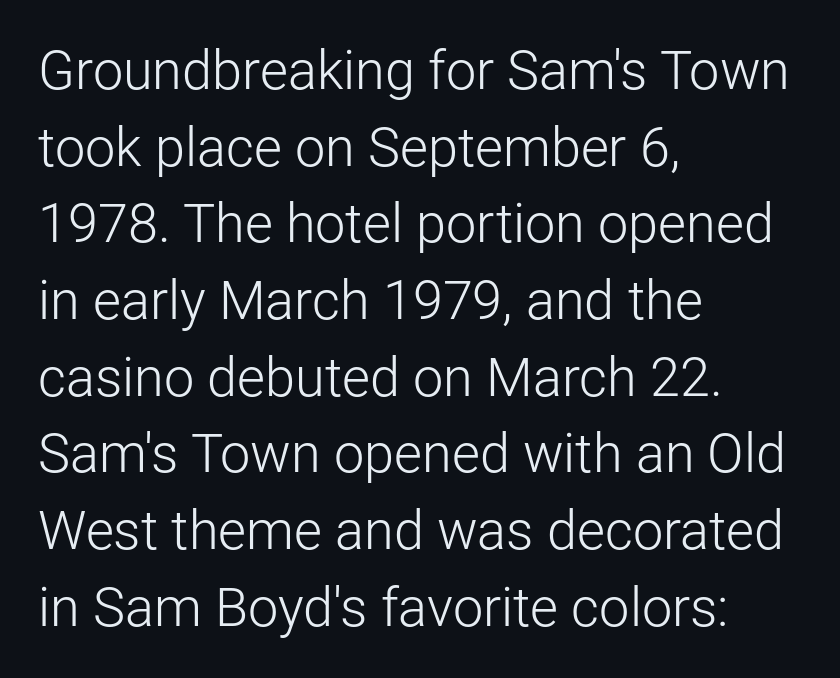
Q: Is the text bold? A: No.
Q: Is the text italic (slanted)? A: No, it is upright.
Q: Is the typeface a serif or a sans-serif typeface? A: Sans-serif.
Q: Is the text underlined? A: No.
Q: How is the paragraph aligned? A: Left-aligned.
Q: Is the spacing between letters normal or unusually wide? A: Normal.
Q: Is the spacing between lines tight, normal or loose? A: Normal.
Q: Width (condensed, normal, or wide)? A: Normal.
Q: Stroke contrast? A: Low.
Q: x-height? A: Medium.
Q: Monospaced? A: No.
